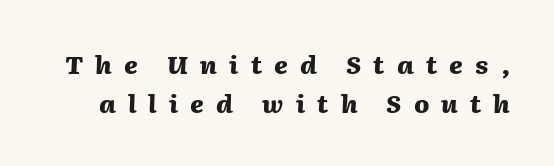
Summary of vertical rhythm: regular, with standard interline spacing. Is the letter spacing exaggerated? Yes — the characters are pushed far apart. You can tell it's italic because the verticals aren't actually vertical. The zone under the glyphs is completely vacant.
